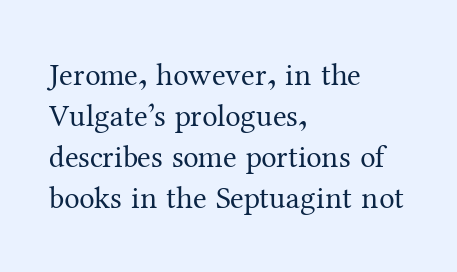
The image shows 31 px regular-weight serif type, upright; set left-aligned, normal line spacing (1.32x), normal letter spacing, not underlined; medium stroke contrast and a medium x-height.
